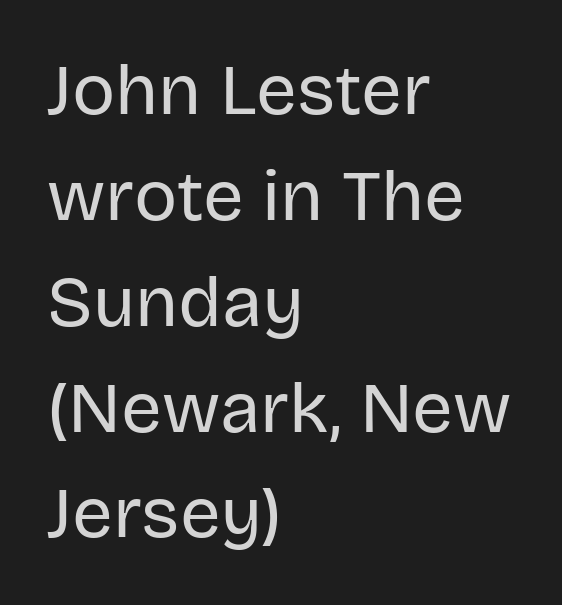
The image shows 72 px regular-weight sans-serif type, upright; set left-aligned, normal line spacing (1.47x), normal letter spacing, not underlined; low stroke contrast and a large x-height.
